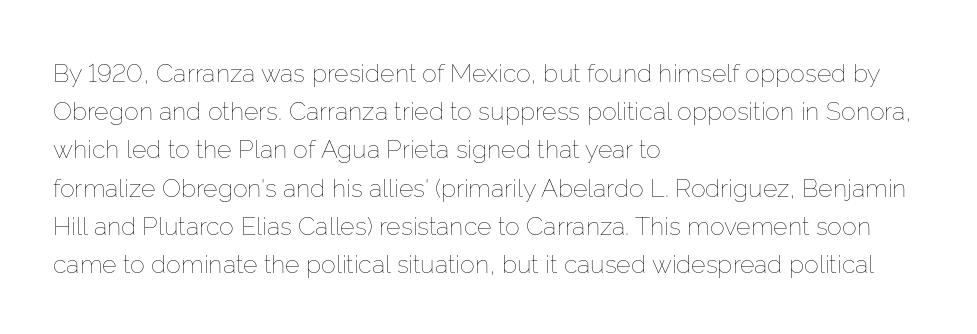
The glyphs are unaccompanied by any horizontal stroke below them. Posture: vertical. These lines keep a tight, regular rhythm from letter to letter. Interline gaps are of average width in this sample. The paragraph shown leans on its left margin.
